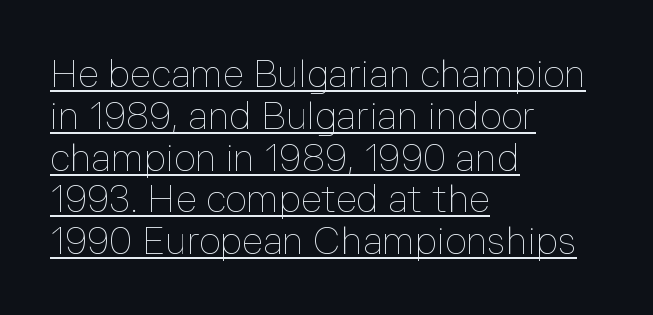
Q: Is the text bold? A: No.
Q: Is the text italic (slanted)? A: No, it is upright.
Q: Is the text underlined? A: Yes.
Q: How is the paragraph aligned? A: Left-aligned.
Q: Is the spacing between letters normal or unusually wide? A: Normal.
Q: Is the spacing between lines tight, normal or loose? A: Tight.
Q: Width (condensed, normal, or wide)? A: Normal.
Q: Stroke contrast? A: Low.
Q: x-height? A: Medium.
Q: Monospaced? A: No.
